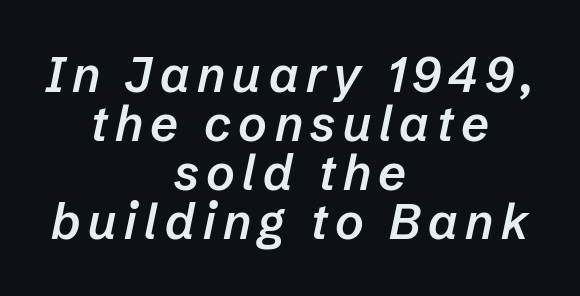
Descenders are the only things crossing below the line. The paragraph shown floats in the horizontal middle. The passage shown is typed in a proportional face where columns would drift. I'd describe the lettering as semibold — firm but not a full bold. Slant detected: the letters are inclined. In terms of leading, this rendering errs on the cramped side.
